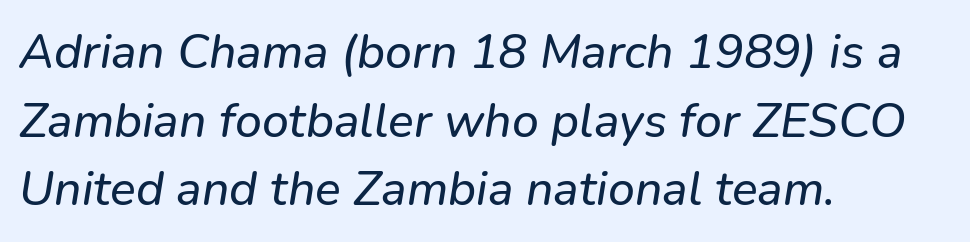
Q: Is the typeface a serif or a sans-serif typeface? A: Sans-serif.
Q: Is the text underlined? A: No.
Q: How is the paragraph aligned? A: Left-aligned.
Q: Is the spacing between letters normal or unusually wide? A: Normal.
Q: Is the spacing between lines tight, normal or loose? A: Normal.
Q: Width (condensed, normal, or wide)? A: Normal.
Q: Stroke contrast? A: Low.
Q: x-height? A: Medium.
Q: Monospaced? A: No.
